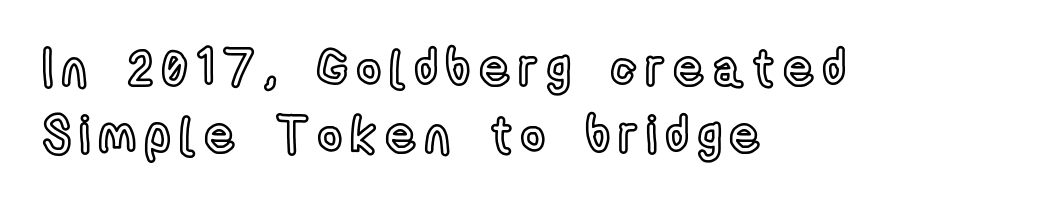
Ordinary non-slanted type is in use. Regarding leading, the lines here are spaced in the standard way. Line beginnings align vertically; line endings do not. The letters advance in unequal steps, a hallmark of proportional type. Plain, unruled lines of type.
